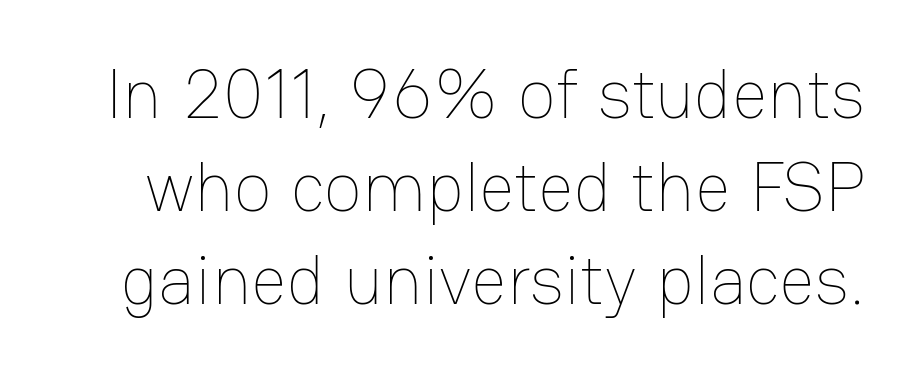
The letters sit at their default tracking, neither squeezed nor spread. Is this a fixed-width face? No — the glyphs have proportional, varying widths. These lines were composed using upright roman letters. Quick note: underline off. The block of text has a typical density, with ordinary space between rows.
